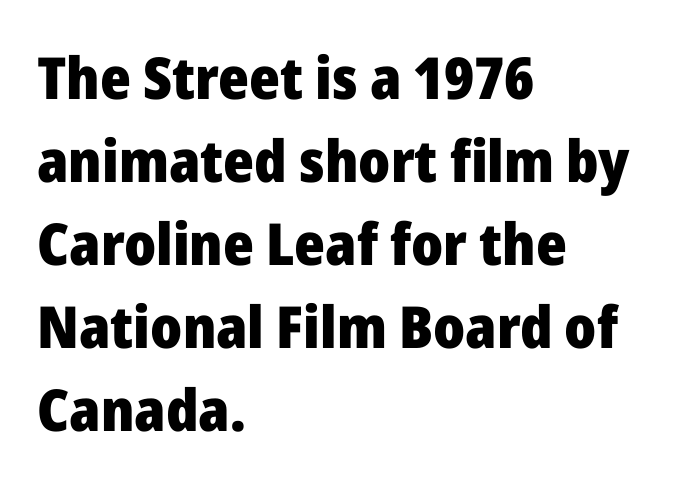
The face used here is a sans, in the tradition of grotesques and geometrics. This sample has the flowing, uneven cadence of proportional lettering. Set as a true bold cut, around the 700 mark. Layout note: lines flush left. The font's upright variant was chosen for this text. Does extra space separate the letters? No, they use regular spacing.
